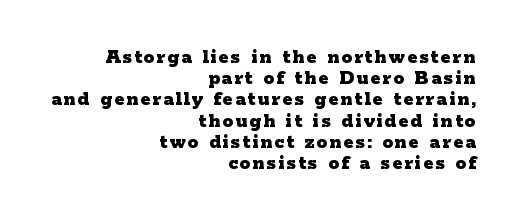
Q: Is the text bold? A: Yes.
Q: Is the text italic (slanted)? A: No, it is upright.
Q: Is the text underlined? A: No.
Q: How is the paragraph aligned? A: Right-aligned.
Q: Is the spacing between lines tight, normal or loose? A: Tight.
